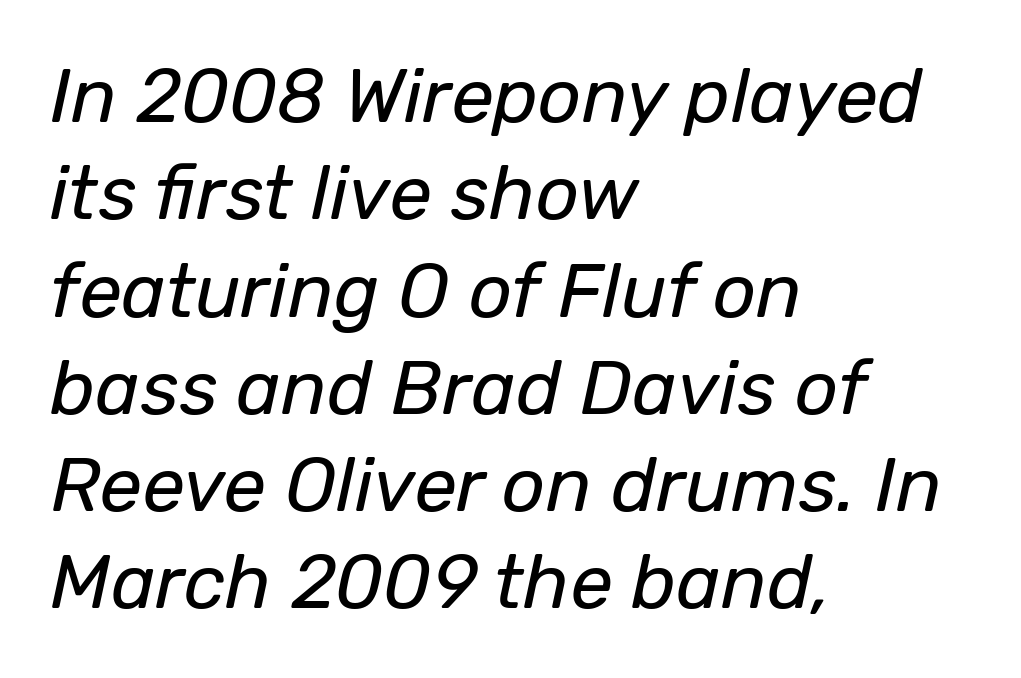
The image shows 76 px regular-weight type, italic (leaning right); set left-aligned, normal line spacing (1.28x), normal letter spacing, not underlined; low stroke contrast and a medium x-height.
